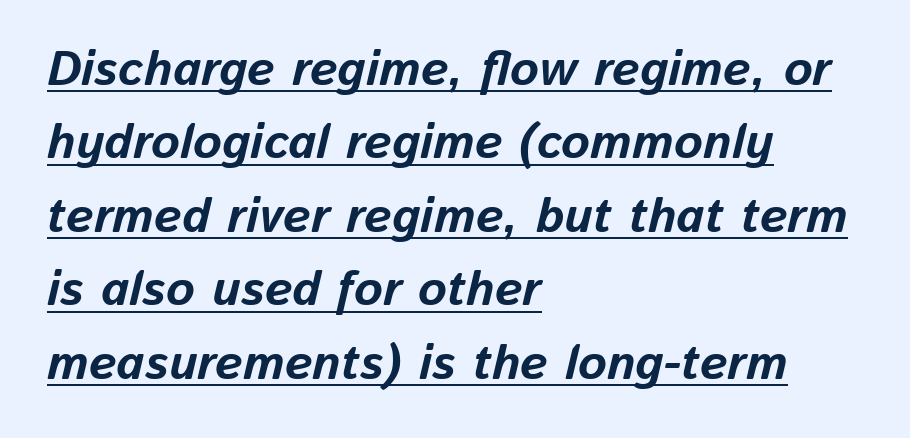
{"italic": "yes", "lean": "right", "slant_degrees": 13, "bold": "yes", "weight": "bold", "width": "normal", "stroke_contrast": "low", "x_height": "medium", "monospaced": "no", "underline": "yes", "align": "left", "line_spacing": "normal", "line_spacing_ratio": 1.5, "letter_spacing": "normal", "letter_spacing_em": 0.0, "glyph_px": 49}
